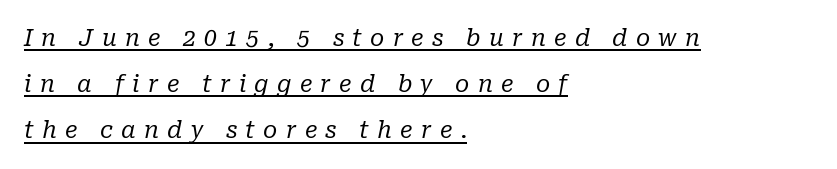
Q: Is the text bold? A: No.
Q: Is the text italic (slanted)? A: Yes, it leans right by about 10 degrees.
Q: Is the text underlined? A: Yes.
Q: How is the paragraph aligned? A: Left-aligned.
Q: Is the spacing between letters normal or unusually wide? A: Unusually wide.
Q: Is the spacing between lines tight, normal or loose? A: Loose.
